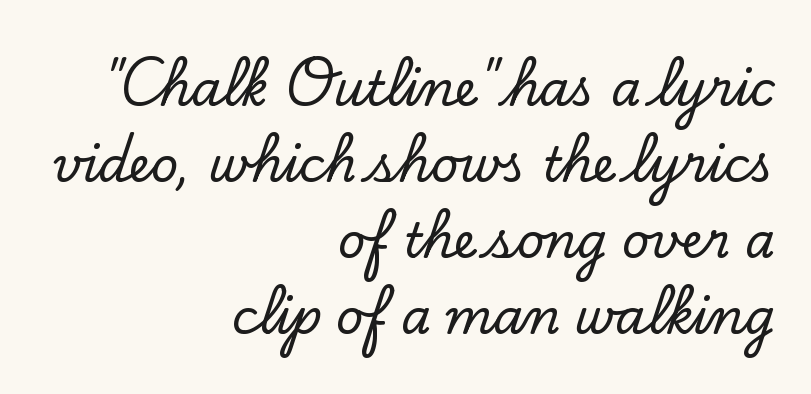
The image shows 48 px serif type; set right-aligned, normal line spacing (1.58x), normal letter spacing, not underlined; low stroke contrast and a small x-height.
